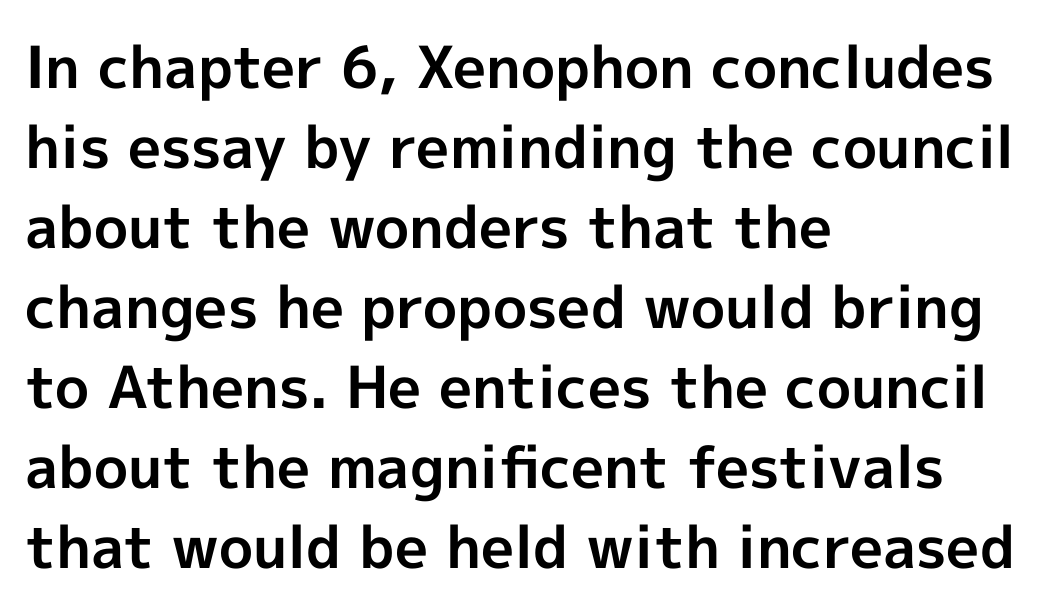
Q: Is the text bold? A: Yes.
Q: Is the text italic (slanted)? A: No, it is upright.
Q: Is the typeface a serif or a sans-serif typeface? A: Sans-serif.
Q: Is the text underlined? A: No.
Q: How is the paragraph aligned? A: Left-aligned.
Q: Is the spacing between letters normal or unusually wide? A: Normal.
Q: Is the spacing between lines tight, normal or loose? A: Normal.
Q: Width (condensed, normal, or wide)? A: Normal.
Q: x-height? A: Medium.
Q: Monospaced? A: No.
